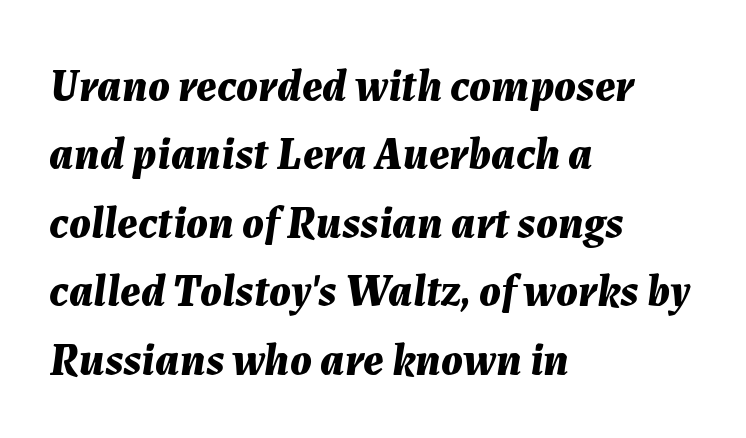
Q: Is the text bold? A: Yes.
Q: Is the text italic (slanted)? A: Yes, it leans right by about 7 degrees.
Q: Is the text underlined? A: No.
Q: How is the paragraph aligned? A: Left-aligned.
Q: Is the spacing between letters normal or unusually wide? A: Normal.
Q: Is the spacing between lines tight, normal or loose? A: Normal.
Q: Width (condensed, normal, or wide)? A: Normal.
Q: Stroke contrast? A: Medium.
Q: x-height? A: Medium.
Q: Monospaced? A: No.
